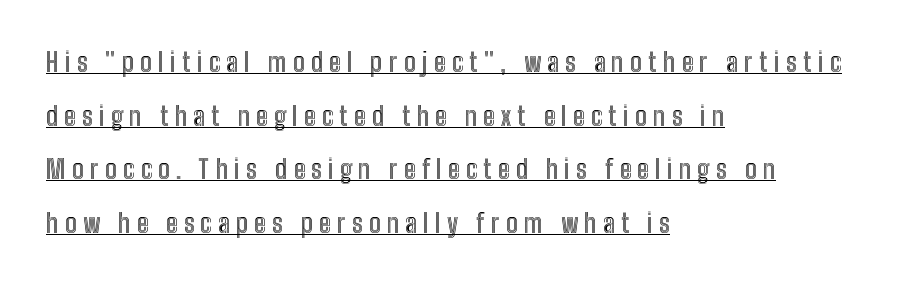
The passage shown has open, widely tracked lettering throughout. The type sits square on the baseline with zero lean. Visually the block forms a straight wall on the left and a jagged coastline on the right. How would I describe the line gaps? Wide and relaxed. Does a line run under the words? Yes, clearly.
